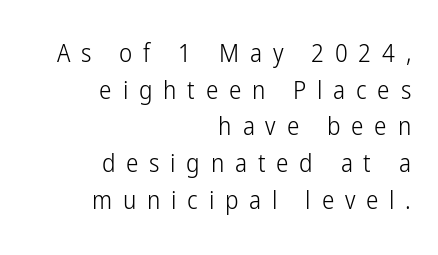
The image shows 25 px text type, upright; set right-aligned, normal line spacing (1.47x), unusually wide letter spacing (+0.43 em), not underlined.
